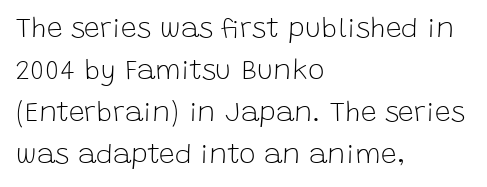
{"serif": "no", "italic": "no", "bold": "no", "weight": "light", "width": "normal", "stroke_contrast": "low", "x_height": "large", "monospaced": "no", "underline": "no", "align": "left", "line_spacing": "normal", "line_spacing_ratio": 1.5, "letter_spacing": "normal", "letter_spacing_em": 0.0, "glyph_px": 28}
